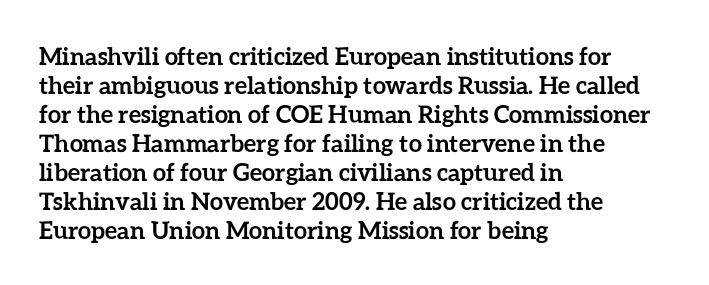
{"italic": "no", "bold": "yes", "underline": "no", "align": "left", "line_spacing_ratio": 1.21, "letter_spacing": "normal", "letter_spacing_em": 0.0, "glyph_px": 24}
